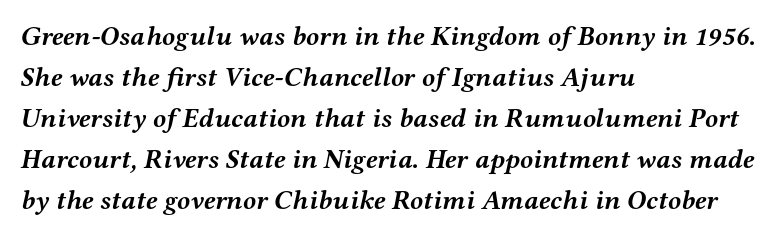
The image shows 27 px bold type, italic (leaning right); set left-aligned, normal line spacing (1.52x), normal letter spacing, not underlined.
